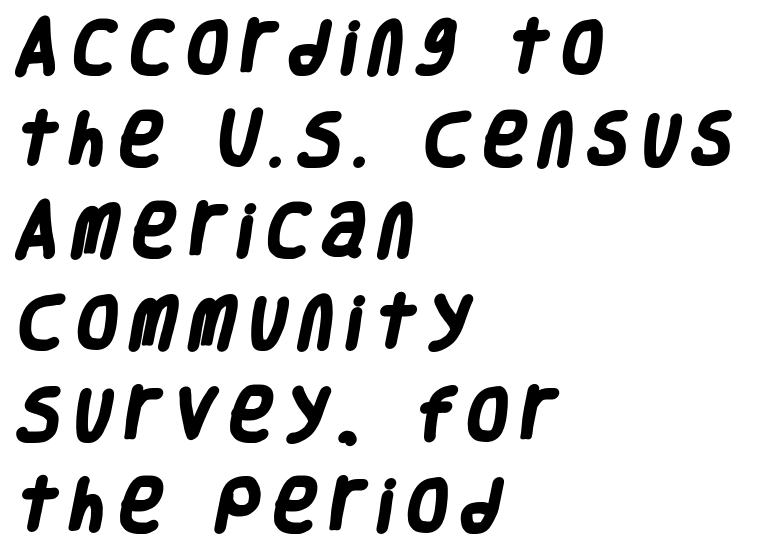
The image shows 58 px heavy, condensed sans-serif type; set left-aligned, normal line spacing (1.58x), unusually wide letter spacing (+0.25 em), not underlined; low stroke contrast and a large x-height.
